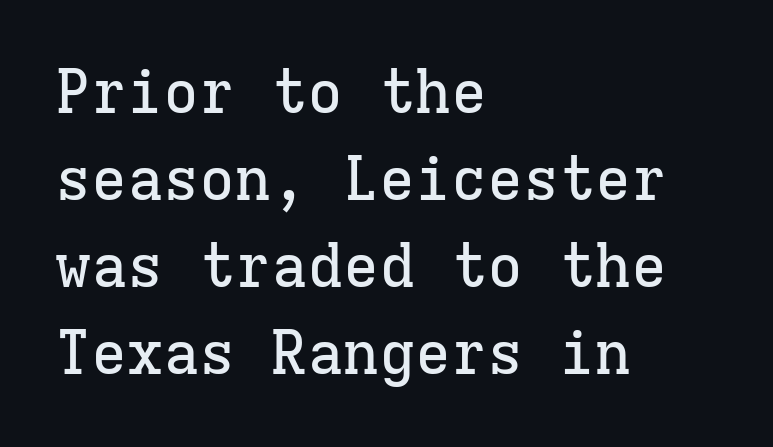
Rule under the text: the space is simply empty. Characters follow at the spacing the type designer built in. The specimen reads as upright at a glance. Typographically, this falls in the serif category. Teacher's note: observe the even left margin — that is flush-left alignment.
